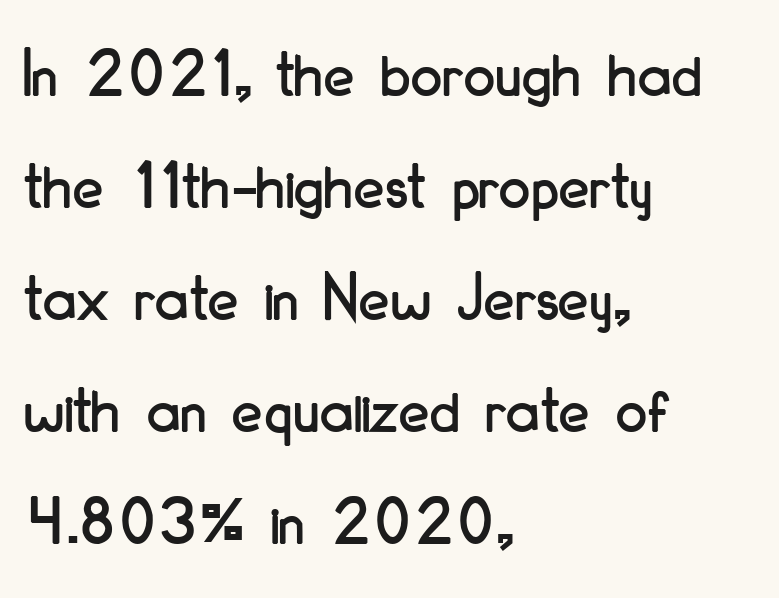
Q: Is the text italic (slanted)? A: No, it is upright.
Q: Is the typeface a serif or a sans-serif typeface? A: Sans-serif.
Q: Is the text underlined? A: No.
Q: How is the paragraph aligned? A: Left-aligned.
Q: Is the spacing between letters normal or unusually wide? A: Normal.
Q: Is the spacing between lines tight, normal or loose? A: Normal.
Q: Width (condensed, normal, or wide)? A: Condensed.
Q: Stroke contrast? A: Low.
Q: x-height? A: Small.
Q: Monospaced? A: No.
